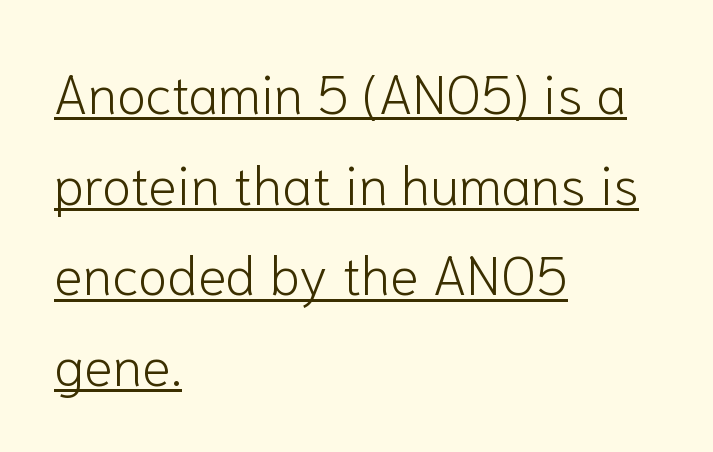
Q: Is the text bold? A: No.
Q: Is the text italic (slanted)? A: No, it is upright.
Q: Is the typeface a serif or a sans-serif typeface? A: Sans-serif.
Q: Is the text underlined? A: Yes.
Q: How is the paragraph aligned? A: Left-aligned.
Q: Is the spacing between letters normal or unusually wide? A: Normal.
Q: Is the spacing between lines tight, normal or loose? A: Normal.
Q: Width (condensed, normal, or wide)? A: Normal.
Q: Stroke contrast? A: Low.
Q: x-height? A: Medium.
Q: Monospaced? A: No.
